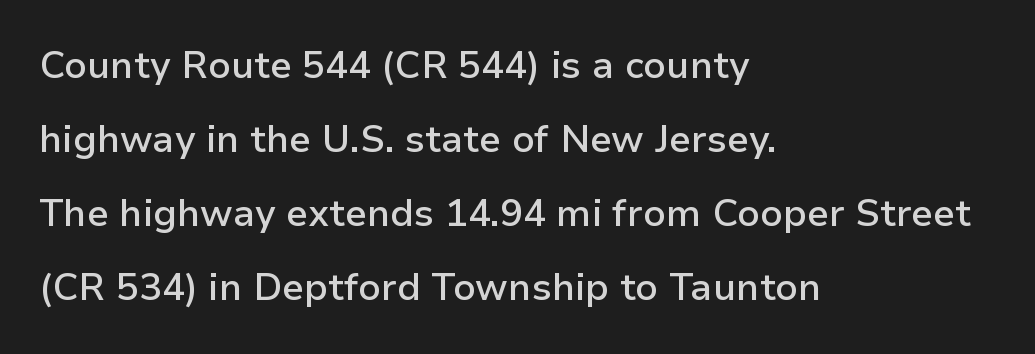
{"serif": "no", "italic": "no", "bold": "semi", "weight": "semibold", "width": "normal", "stroke_contrast": "low", "x_height": "medium", "monospaced": "no", "underline": "no", "align": "left", "line_spacing": "loose", "line_spacing_ratio": 1.95, "letter_spacing": "normal", "letter_spacing_em": 0.0, "glyph_px": 38}
